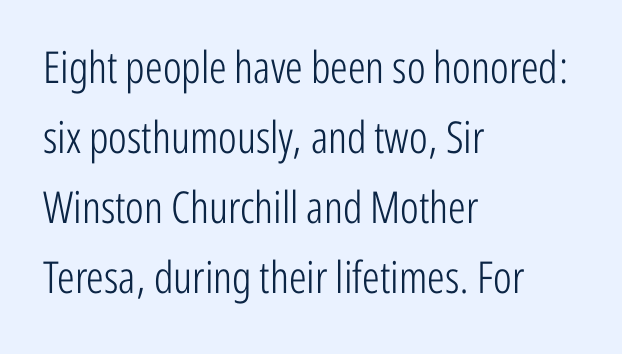
Q: Is the text bold? A: No.
Q: Is the text italic (slanted)? A: No, it is upright.
Q: Is the typeface a serif or a sans-serif typeface? A: Sans-serif.
Q: Is the text underlined? A: No.
Q: How is the paragraph aligned? A: Left-aligned.
Q: Is the spacing between letters normal or unusually wide? A: Normal.
Q: Is the spacing between lines tight, normal or loose? A: Normal.
Q: Width (condensed, normal, or wide)? A: Condensed.
Q: Stroke contrast? A: Low.
Q: x-height? A: Medium.
Q: Monospaced? A: No.
